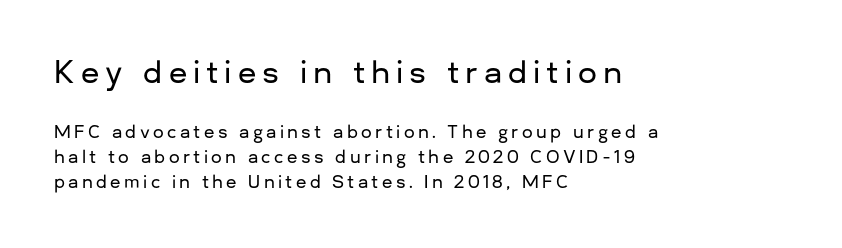
Q: Is the text italic (slanted)? A: No, it is upright.
Q: Is the typeface a serif or a sans-serif typeface? A: Sans-serif.
Q: Is the text underlined? A: No.
Q: How is the paragraph aligned? A: Left-aligned.
Q: Is the spacing between letters normal or unusually wide? A: Unusually wide.
Q: Is the spacing between lines tight, normal or loose? A: Normal.
Q: Which block of text is set in a larger size, the first (top) or the second (bottom)? A: The first (top) one.
Q: Width (condensed, normal, or wide)? A: Normal.
Q: Stroke contrast? A: Low.
Q: x-height? A: Medium.
Q: Monospaced? A: No.
